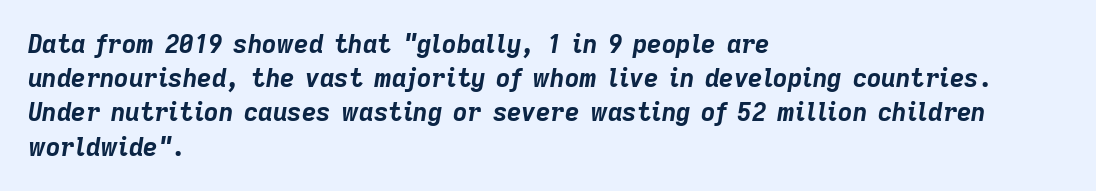
{"italic": "yes", "lean": "right", "slant_degrees": 9, "bold": "yes", "underline": "no", "align": "left", "line_spacing": "normal", "line_spacing_ratio": 1.37, "letter_spacing": "normal", "letter_spacing_em": 0.0, "glyph_px": 25}
